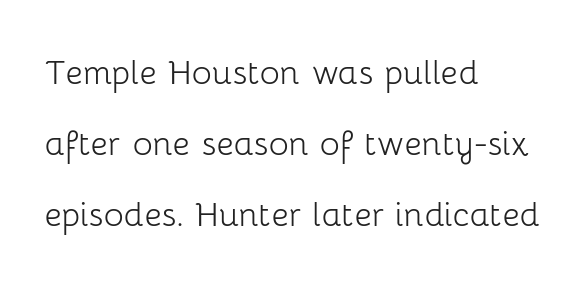
The face used here is proportionally spaced, like ordinary book or web type. These lines stack with their left ends in a neat column. Note: no serifs on the glyphs. Weight: in the light-to-regular range. Tracking value appears to be zero — textbook default spacing.
